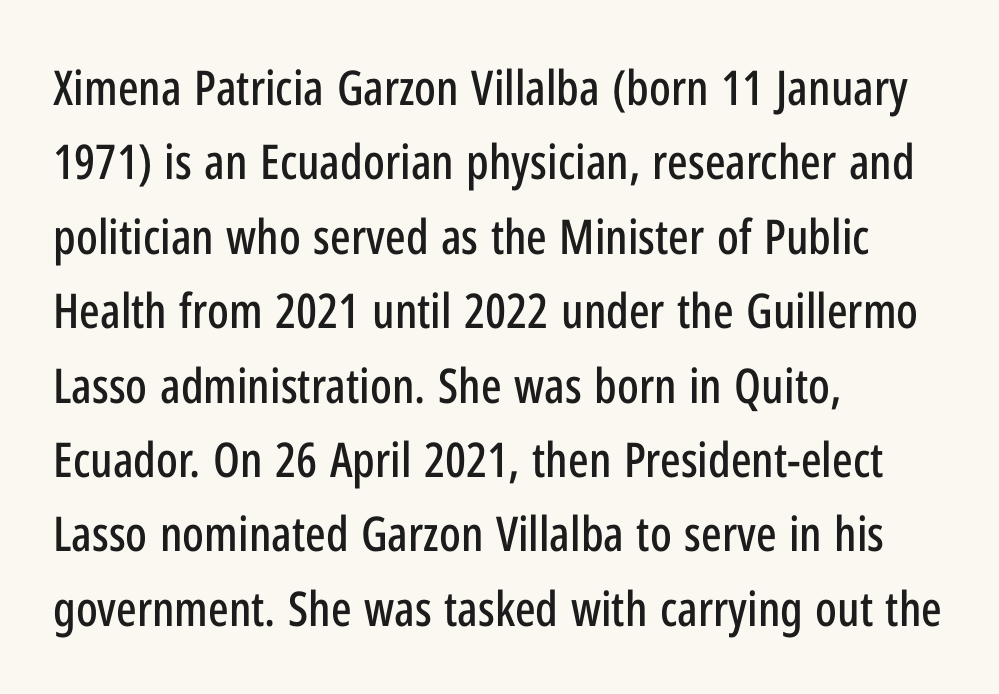
{"serif": "no", "italic": "no", "width": "condensed", "stroke_contrast": "low", "x_height": "medium", "monospaced": "no", "underline": "no", "align": "left", "line_spacing": "normal", "line_spacing_ratio": 1.55, "letter_spacing": "normal", "letter_spacing_em": 0.0, "glyph_px": 48}
